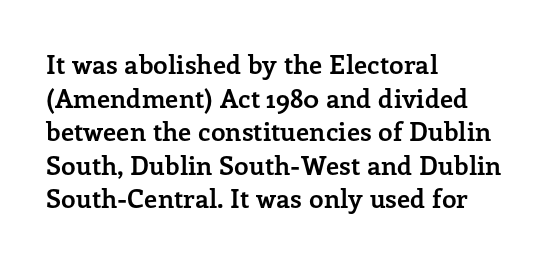
Q: Is the text bold? A: Yes.
Q: Is the text italic (slanted)? A: No, it is upright.
Q: Is the text underlined? A: No.
Q: How is the paragraph aligned? A: Left-aligned.
Q: Is the spacing between letters normal or unusually wide? A: Normal.
Q: Is the spacing between lines tight, normal or loose? A: Normal.
